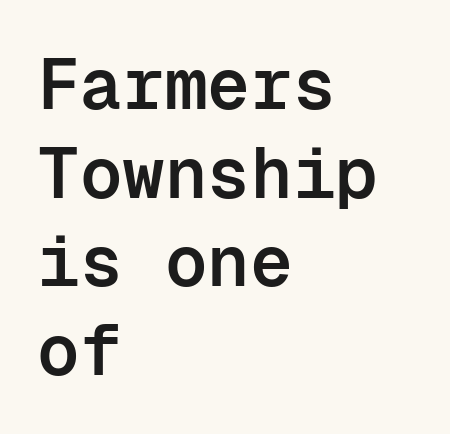
{"serif": "no", "italic": "no", "bold": "semi", "weight": "semibold", "width": "normal", "stroke_contrast": "low", "x_height": "medium", "monospaced": "yes", "underline": "no", "align": "left", "line_spacing": "normal", "line_spacing_ratio": 1.25, "letter_spacing": "normal", "letter_spacing_em": 0.0, "glyph_px": 71}
